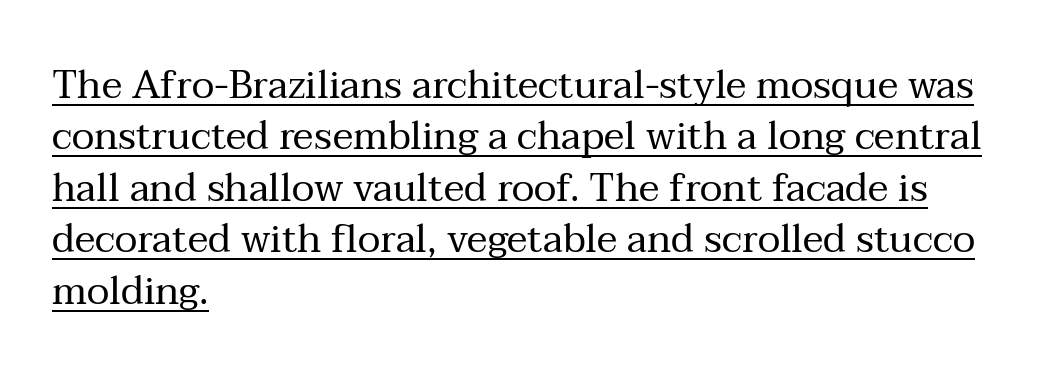
The image shows 39 px regular-weight serif type, upright; set left-aligned, normal line spacing (1.32x), normal letter spacing, underlined; medium stroke contrast and a medium x-height.
